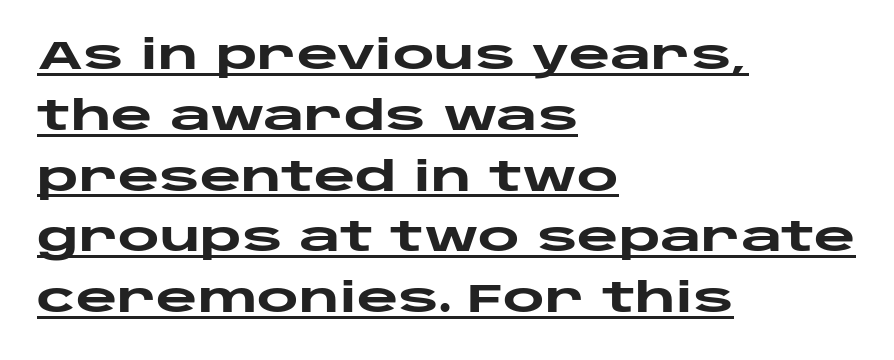
{"serif": "no", "italic": "no", "bold": "yes", "weight": "heavy", "width": "wide", "stroke_contrast": "low", "x_height": "large", "monospaced": "no", "underline": "yes", "align": "left", "line_spacing": "normal", "line_spacing_ratio": 1.52, "letter_spacing": "normal", "letter_spacing_em": 0.0, "glyph_px": 40}
